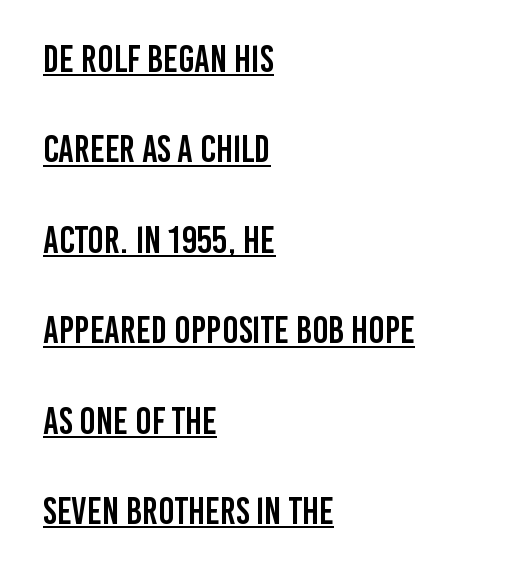
The rendering uses a large line-height, opening up the rows. Serif or sans? Sans — the stroke terminals are bare. The text block is weighted toward the left margin, trailing off unevenly rightward. Notice how a bar underscores the lettering throughout. This sample uses an upright cut, with every glyph sitting square on the baseline. No extra tracking has been applied to these lines.
